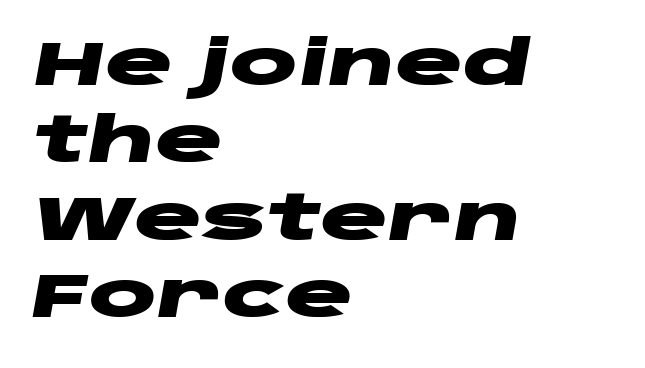
The image shows 63 px heavy, wide type, italic (leaning right); set left-aligned, line spacing 1.23x, normal letter spacing, not underlined; low stroke contrast and a large x-height.
